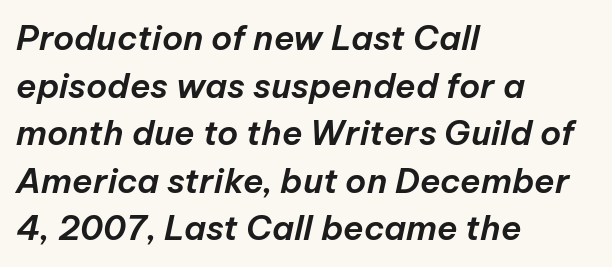
The image shows 34 px text type, italic (leaning right); set left-aligned, normal line spacing (1.4x), normal letter spacing, not underlined; low stroke contrast and a medium x-height.
